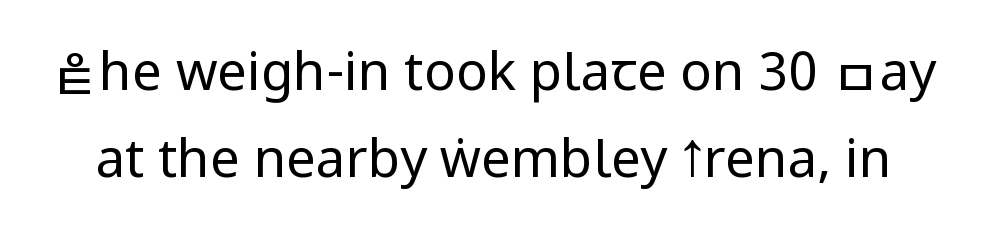
The image shows 53 px regular-weight, condensed sans-serif type, upright; set normal line spacing (1.64x), normal letter spacing, not underlined; low stroke contrast and a large x-height.
